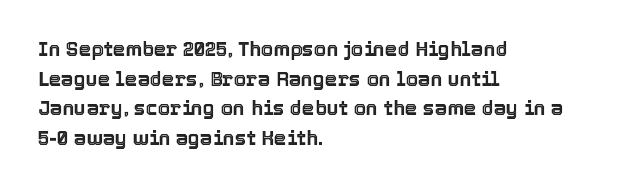
Q: Is the text italic (slanted)? A: No, it is upright.
Q: Is the text underlined? A: No.
Q: How is the paragraph aligned? A: Left-aligned.
Q: Is the spacing between letters normal or unusually wide? A: Normal.
Q: Is the spacing between lines tight, normal or loose? A: Normal.
